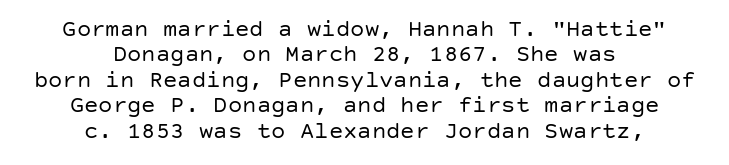
The image shows 24 px text type, upright; set centered, tight line spacing (1.06x), normal letter spacing, not underlined.
